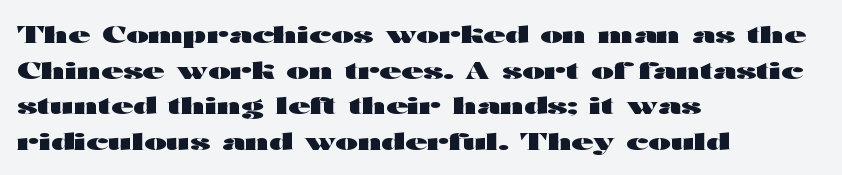
{"italic": "no", "bold": "yes", "underline": "no", "align": "left", "line_spacing": "normal", "line_spacing_ratio": 1.48, "letter_spacing": "normal", "letter_spacing_em": 0.0, "glyph_px": 24}
